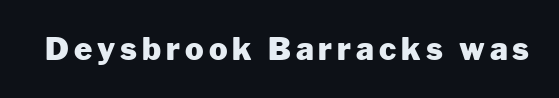
Q: Is the text bold? A: Yes.
Q: Is the text italic (slanted)? A: No, it is upright.
Q: Is the typeface a serif or a sans-serif typeface? A: Sans-serif.
Q: Is the text underlined? A: No.
Q: Width (condensed, normal, or wide)? A: Normal.
Q: Stroke contrast? A: Low.
Q: x-height? A: Medium.
Q: Monospaced? A: No.
